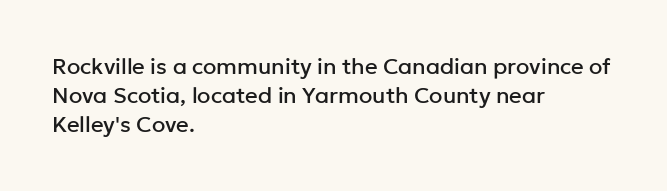
Descender tails drop into unmarked territory. Horizontal alignment here is leftward, the default for most running prose. Does extra space separate the letters? No, they use regular spacing. Upright lettering throughout. Evenly set lines give the paragraph a standard silhouette.
